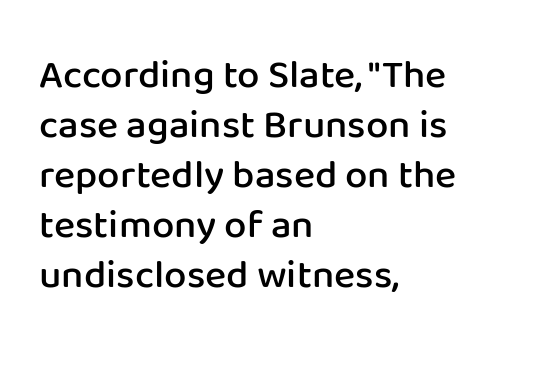
Is this a fixed-width face? No — the glyphs have proportional, varying widths. If you measured baseline to baseline, you'd find a middling distance. The type sits square on the baseline with zero lean. Typographic density is moderately raised because the face is semibold. Tracking value appears to be zero — textbook default spacing.
